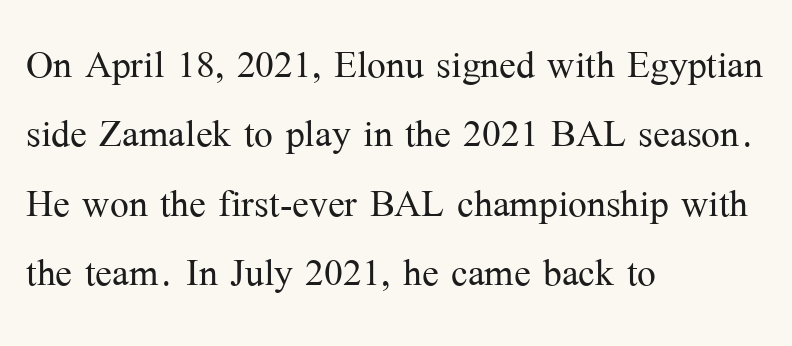
Q: Is the text bold? A: No.
Q: Is the text italic (slanted)? A: No, it is upright.
Q: Is the typeface a serif or a sans-serif typeface? A: Serif.
Q: Is the text underlined? A: No.
Q: How is the paragraph aligned? A: Left-aligned.
Q: Is the spacing between letters normal or unusually wide? A: Normal.
Q: Is the spacing between lines tight, normal or loose? A: Normal.
Q: Width (condensed, normal, or wide)? A: Normal.
Q: Stroke contrast? A: Medium.
Q: x-height? A: Medium.
Q: Monospaced? A: No.
